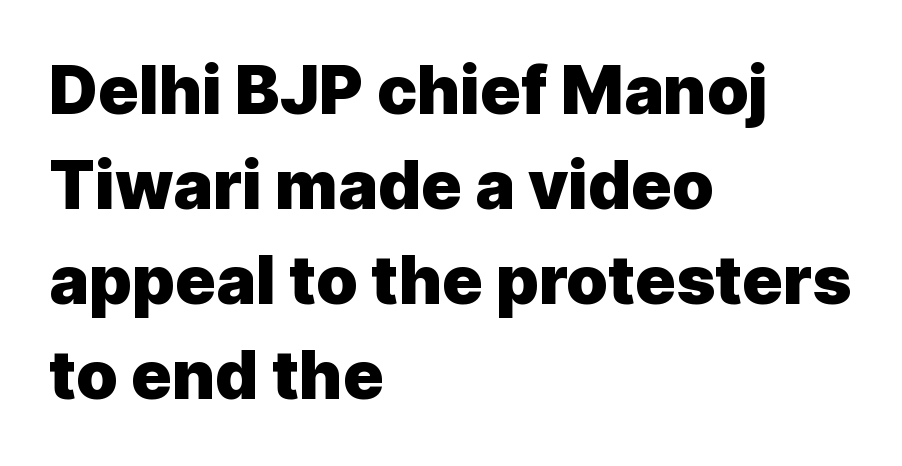
The image shows 67 px heavy sans-serif type, upright; set left-aligned, normal line spacing (1.42x), normal letter spacing, not underlined; a medium x-height.
